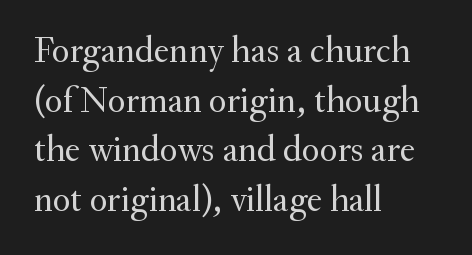
The image shows 37 px regular-weight serif type, upright; set left-aligned, normal line spacing (1.34x), normal letter spacing, not underlined; medium stroke contrast and a small x-height.
